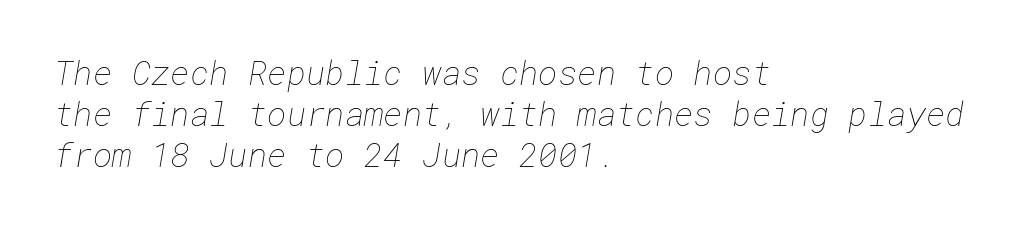
Q: Is the text bold? A: No.
Q: Is the text underlined? A: No.
Q: How is the paragraph aligned? A: Left-aligned.
Q: Is the spacing between letters normal or unusually wide? A: Normal.
Q: Is the spacing between lines tight, normal or loose? A: Normal.
Q: Width (condensed, normal, or wide)? A: Normal.
Q: Stroke contrast? A: Low.
Q: x-height? A: Medium.
